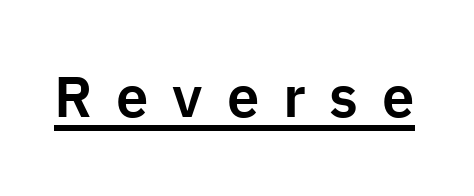
Q: Is the text italic (slanted)? A: No, it is upright.
Q: Is the typeface a serif or a sans-serif typeface? A: Sans-serif.
Q: Is the text underlined? A: Yes.
Q: Is the spacing between letters normal or unusually wide? A: Unusually wide.
Q: Width (condensed, normal, or wide)? A: Normal.
Q: Stroke contrast? A: Low.
Q: x-height? A: Medium.
Q: Monospaced? A: No.
